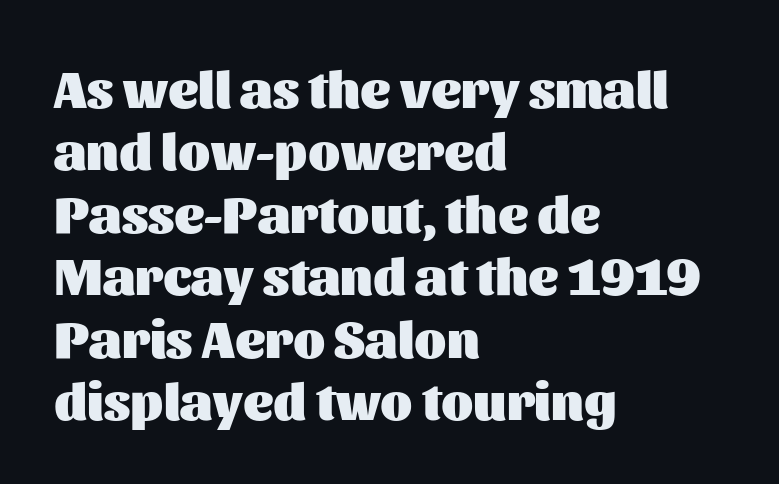
Q: Is the text bold? A: Yes.
Q: Is the text italic (slanted)? A: No, it is upright.
Q: Is the typeface a serif or a sans-serif typeface? A: Sans-serif.
Q: Is the text underlined? A: No.
Q: How is the paragraph aligned? A: Left-aligned.
Q: Is the spacing between letters normal or unusually wide? A: Normal.
Q: Width (condensed, normal, or wide)? A: Normal.
Q: Stroke contrast? A: Medium.
Q: x-height? A: Medium.
Q: Monospaced? A: No.
